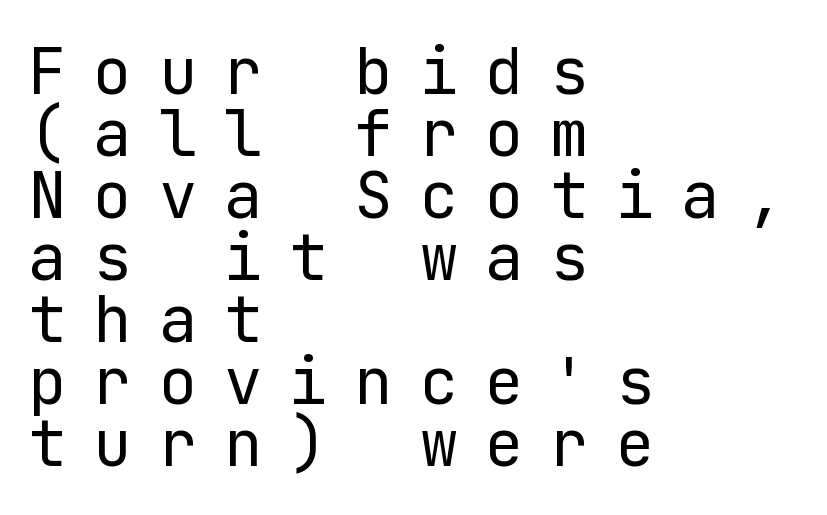
The image shows 64 px regular-weight sans-serif type, upright; set left-aligned, tight line spacing (0.97x), unusually wide letter spacing (+0.42 em), not underlined; low stroke contrast and a medium x-height.
